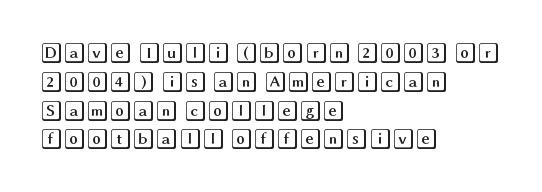
The compositor pushed each line to the left boundary. The strip under each line holds only bare page. When letters stand straight like this, we call the style roman or upright. Letter spacing: default. In terms of leading, this rendering sits right in the middle.
